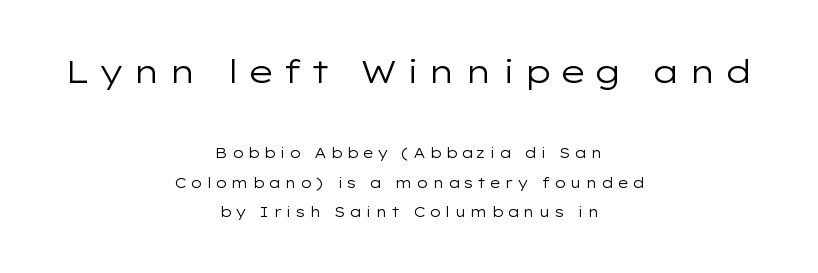
{"serif": "no", "italic": "no", "bold": "no", "weight": "regular", "width": "wide", "stroke_contrast": "low", "x_height": "medium", "monospaced": "no", "underline": "no", "align": "center", "line_spacing": "loose", "line_spacing_ratio": 2.11, "letter_spacing": "wide", "letter_spacing_em": 0.23, "larger_block": "first", "size_ratio": 2.29, "glyph_px": 32}
